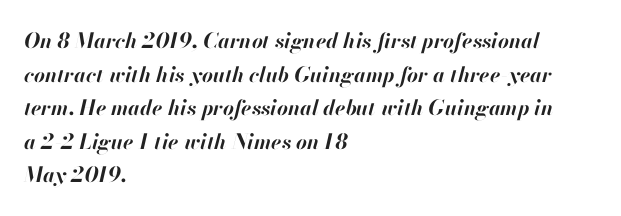
The image shows 21 px bold type, italic (leaning right); set left-aligned, normal line spacing (1.6x), normal letter spacing, not underlined.
